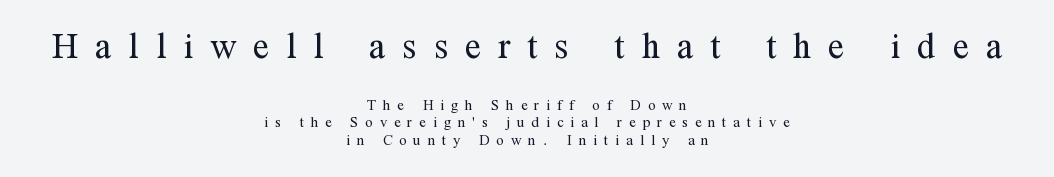
The image shows 37 px regular-weight serif type, upright; set centered, line spacing 1.19x, unusually wide letter spacing (+0.46 em), not underlined; the first (top) block is 2.47x larger; medium stroke contrast and a medium x-height.
